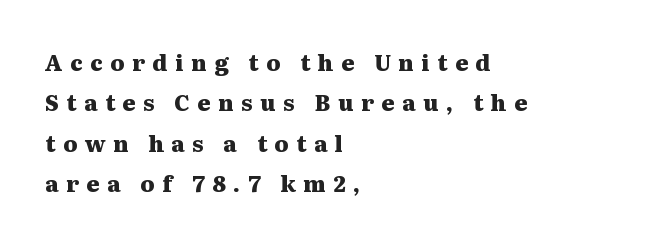
The image shows 22 px bold type, upright; set left-aligned, line spacing 1.83x, unusually wide letter spacing (+0.35 em), not underlined.
